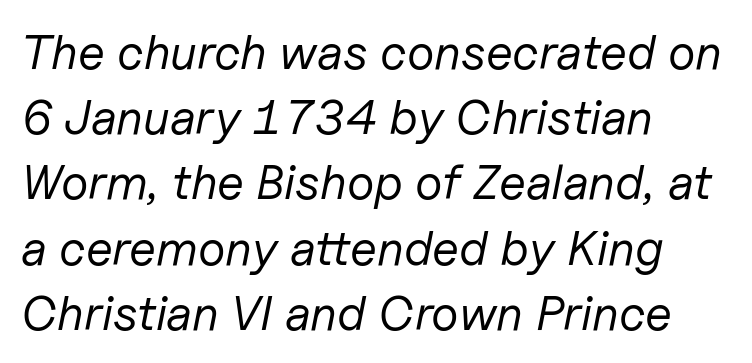
{"italic": "yes", "lean": "right", "slant_degrees": 11, "bold": "no", "weight": "regular", "width": "normal", "stroke_contrast": "low", "x_height": "medium", "monospaced": "no", "underline": "no", "align": "left", "line_spacing": "normal", "line_spacing_ratio": 1.33, "letter_spacing": "normal", "letter_spacing_em": 0.0, "glyph_px": 49}
